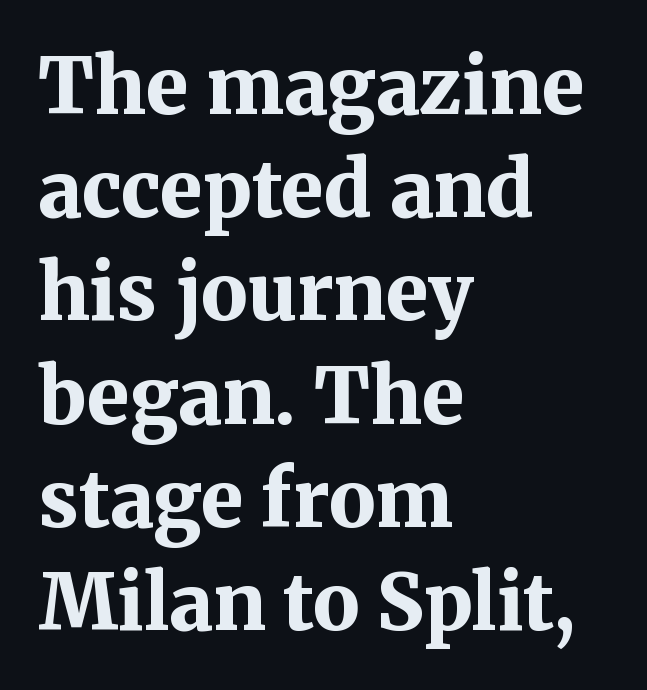
{"serif": "yes", "italic": "no", "bold": "yes", "weight": "bold", "width": "normal", "stroke_contrast": "medium", "x_height": "medium", "monospaced": "no", "underline": "no", "align": "left", "line_spacing": "normal", "line_spacing_ratio": 1.34, "letter_spacing": "normal", "letter_spacing_em": 0.0, "glyph_px": 77}
